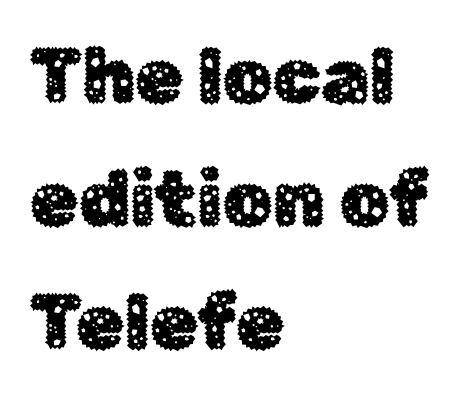
Q: Is the text italic (slanted)? A: No, it is upright.
Q: Is the typeface a serif or a sans-serif typeface? A: Sans-serif.
Q: Is the text underlined? A: No.
Q: How is the paragraph aligned? A: Left-aligned.
Q: Is the spacing between letters normal or unusually wide? A: Normal.
Q: Is the spacing between lines tight, normal or loose? A: Normal.
Q: Width (condensed, normal, or wide)? A: Normal.
Q: Stroke contrast? A: Low.
Q: x-height? A: Medium.
Q: Monospaced? A: No.
